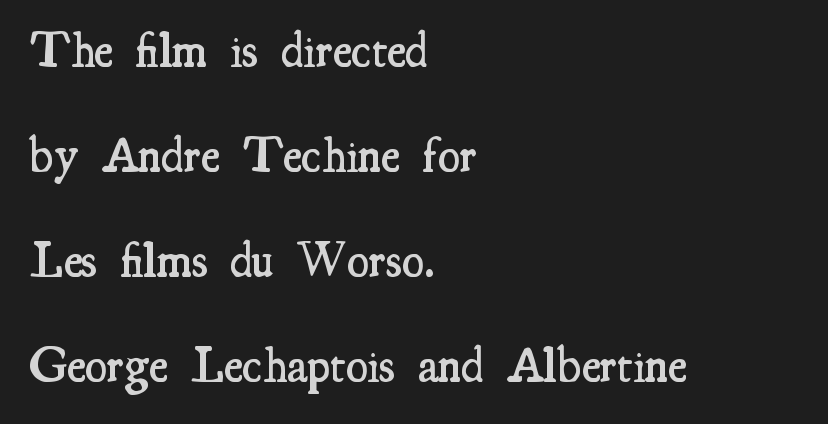
What's the leading like? Stretched, with rows far apart. Here the designer chose a conventional face with non-uniform glyph widths. Check under the words: just untouched page. Is the type bold? Partly — it's a semibold, heavier than regular but not fully bold. The paragraph has a hard left edge and a soft right edge.
